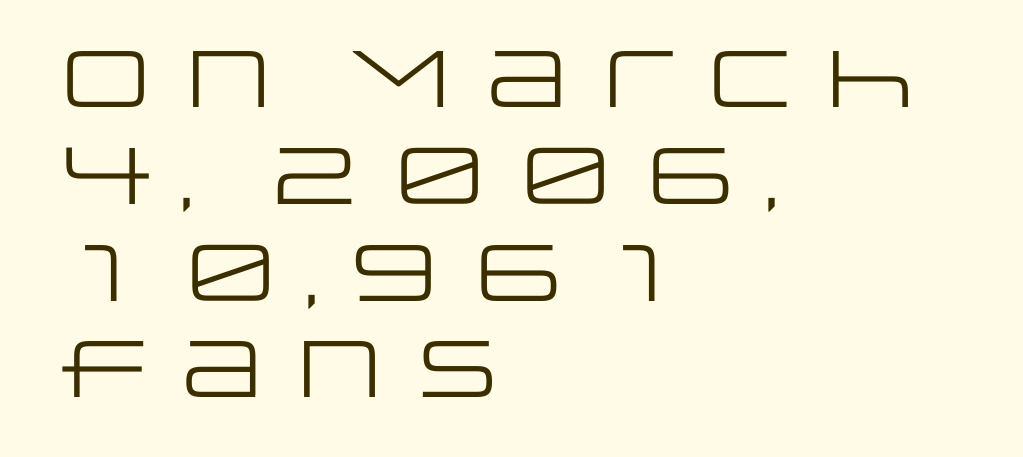
The image shows 80 px regular-weight, wide sans-serif type, upright; set left-aligned, line spacing 1.21x, normal letter spacing, not underlined; low stroke contrast and a large x-height.
